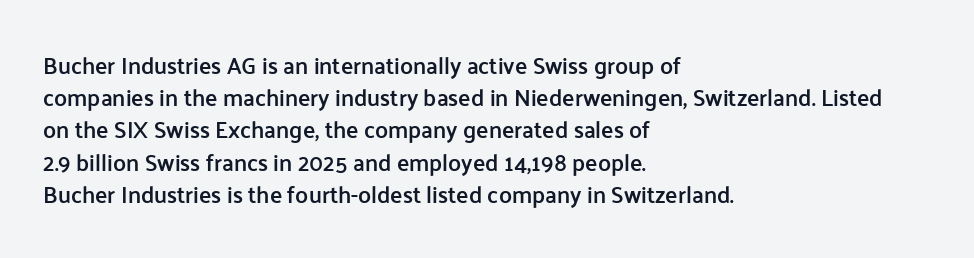
{"italic": "no", "bold": "semi", "underline": "no", "align": "left", "line_spacing": "normal", "line_spacing_ratio": 1.4, "letter_spacing": "normal", "letter_spacing_em": 0.0, "glyph_px": 23}
